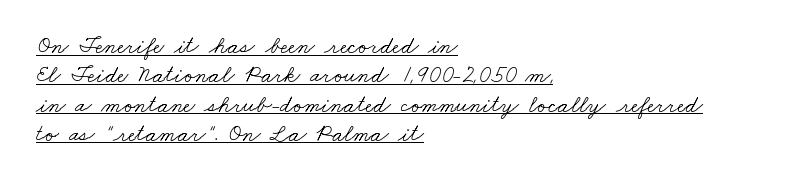
Quick note: underline on. Caption: standard tracking, unaltered. Which margin do the lines hug? The left one — the right edge is uneven. Nothing heavy about these letters — not bold at all.
